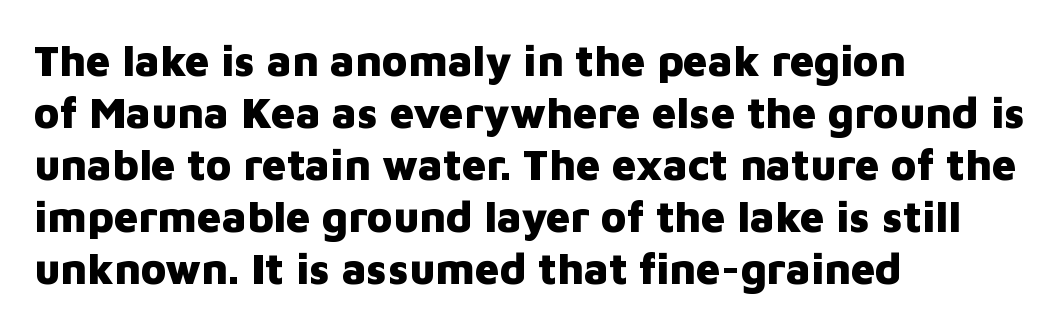
The type family on display is of the sans-serif kind. These lines carry a lot of weight — the face is fully bold. Leftover space on each line is placed entirely after the last word. The horizontal fit of the characters is conventional and even.
